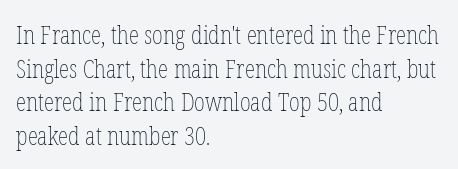
Q: Is the text bold? A: No.
Q: Is the text italic (slanted)? A: No, it is upright.
Q: Is the text underlined? A: No.
Q: How is the paragraph aligned? A: Left-aligned.
Q: Is the spacing between letters normal or unusually wide? A: Normal.
Q: Is the spacing between lines tight, normal or loose? A: Normal.
